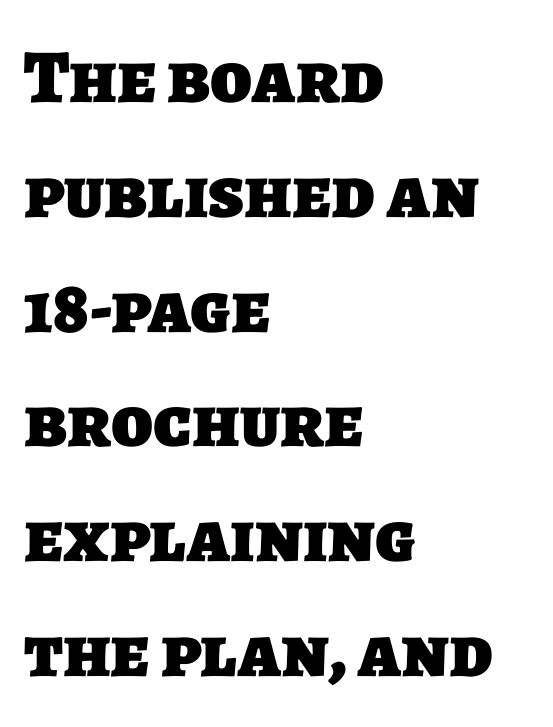
The image shows 76 px heavy sans-serif type; set left-aligned, normal line spacing (1.51x), normal letter spacing, not underlined; low stroke contrast and a large x-height.
